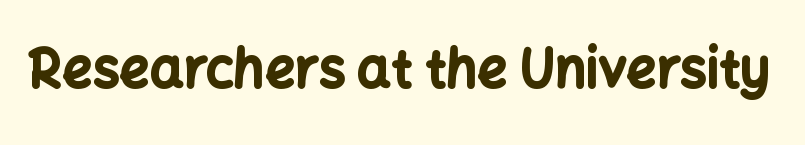
Q: Is the text bold? A: Yes.
Q: Is the text italic (slanted)? A: No, it is upright.
Q: Is the typeface a serif or a sans-serif typeface? A: Sans-serif.
Q: Is the text underlined? A: No.
Q: Is the spacing between letters normal or unusually wide? A: Normal.
Q: Width (condensed, normal, or wide)? A: Normal.
Q: Stroke contrast? A: Low.
Q: x-height? A: Medium.
Q: Monospaced? A: No.
